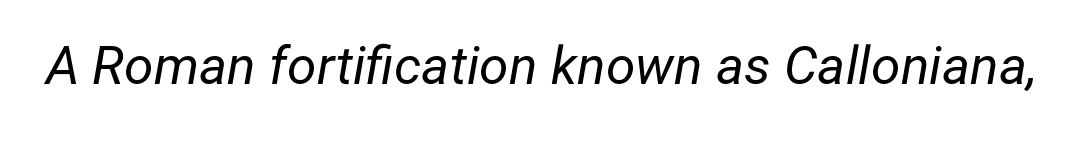
{"italic": "yes", "lean": "right", "slant_degrees": 12, "bold": "no", "weight": "regular", "width": "normal", "stroke_contrast": "low", "x_height": "medium", "monospaced": "no", "underline": "no", "letter_spacing": "normal", "letter_spacing_em": 0.0, "glyph_px": 53}
